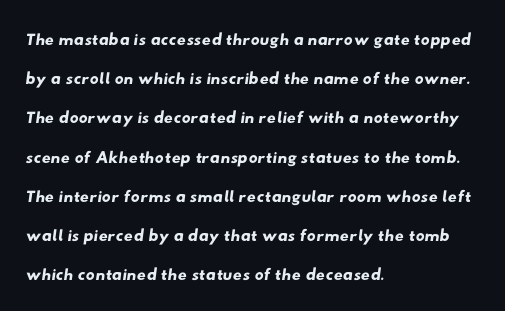
The lines are quadded left. Observe the ordinary spacing: letters are neighbours, not strangers. The string is rendered with underlining switched off. Each new line begins a customary step beneath the previous one.
